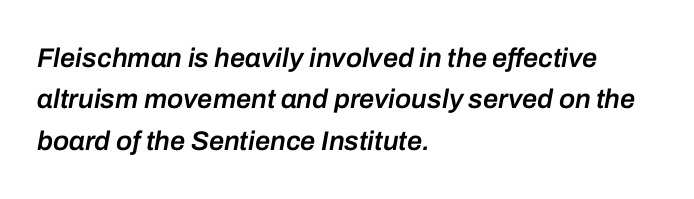
Q: Is the text bold? A: Semi-bold.
Q: Is the text italic (slanted)? A: Yes, it leans right by about 10 degrees.
Q: Is the text underlined? A: No.
Q: How is the paragraph aligned? A: Left-aligned.
Q: Is the spacing between letters normal or unusually wide? A: Normal.
Q: Is the spacing between lines tight, normal or loose? A: Normal.
